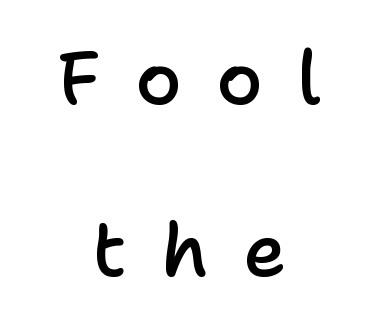
Q: Is the text bold? A: Semi-bold.
Q: Is the text italic (slanted)? A: No, it is upright.
Q: Is the typeface a serif or a sans-serif typeface? A: Sans-serif.
Q: Is the text underlined? A: No.
Q: How is the paragraph aligned? A: Centered.
Q: Is the spacing between letters normal or unusually wide? A: Unusually wide.
Q: Is the spacing between lines tight, normal or loose? A: Loose.
Q: Width (condensed, normal, or wide)? A: Normal.
Q: Stroke contrast? A: Low.
Q: x-height? A: Medium.
Q: Monospaced? A: No.
